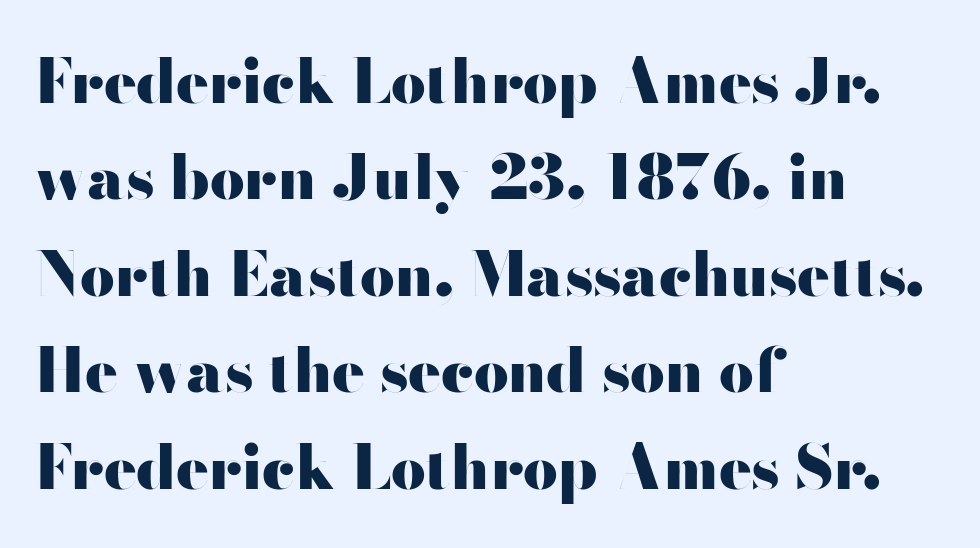
Q: Is the text bold? A: Yes.
Q: Is the text italic (slanted)? A: No, it is upright.
Q: Is the typeface a serif or a sans-serif typeface? A: Serif.
Q: Is the text underlined? A: No.
Q: How is the paragraph aligned? A: Left-aligned.
Q: Is the spacing between letters normal or unusually wide? A: Normal.
Q: Is the spacing between lines tight, normal or loose? A: Normal.
Q: Width (condensed, normal, or wide)? A: Wide.
Q: Stroke contrast? A: High.
Q: x-height? A: Small.
Q: Monospaced? A: No.
